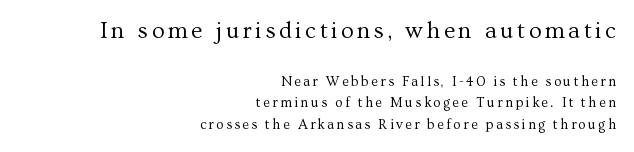
Q: Is the text bold? A: No.
Q: Is the text italic (slanted)? A: No, it is upright.
Q: Is the text underlined? A: No.
Q: How is the paragraph aligned? A: Right-aligned.
Q: Is the spacing between lines tight, normal or loose? A: Normal.
Q: Which block of text is set in a larger size, the first (top) or the second (bottom)? A: The first (top) one.
